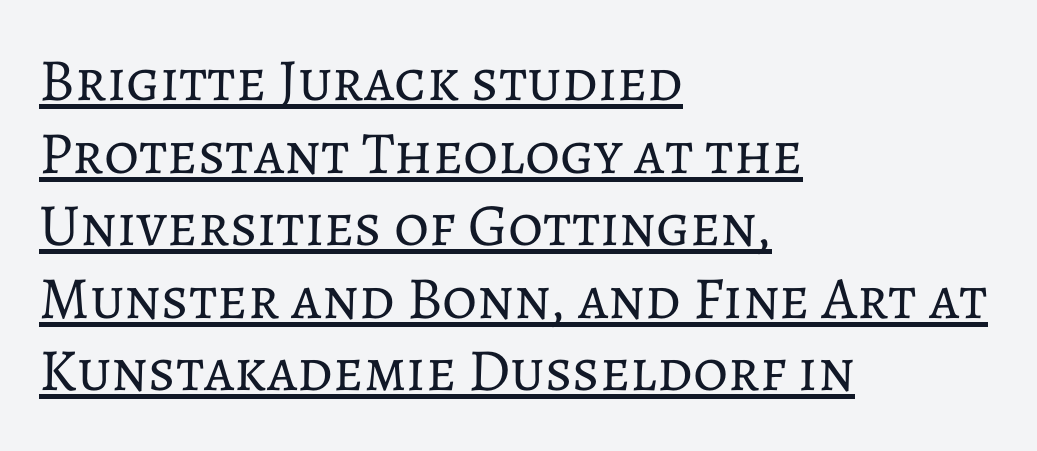
The image shows 60 px regular-weight type, upright; set left-aligned, line spacing 1.21x, normal letter spacing, underlined; low stroke contrast and a medium x-height.
